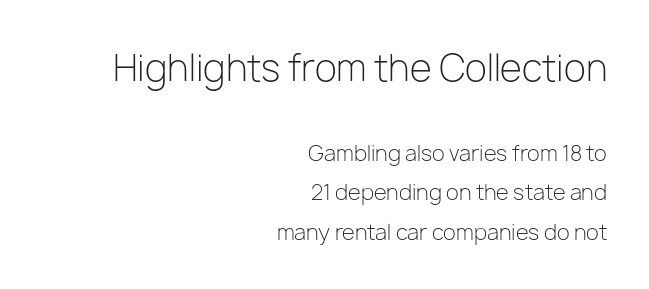
Serifs: no, the terminals of the letterforms are clean. This layout puts the oversized block above and the modest block below. Here the designer chose a conventional face with non-uniform glyph widths. The axis of the letterforms is exactly vertical. These lines keep a tight, regular rhythm from letter to letter.
